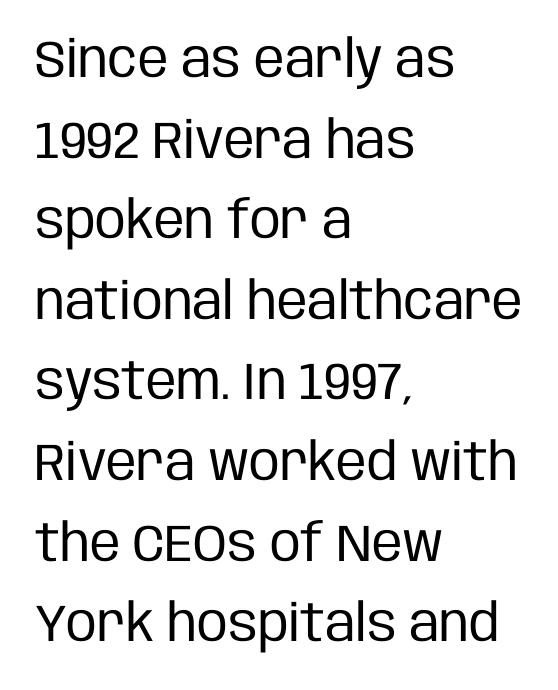
Q: Is the text bold? A: No.
Q: Is the text italic (slanted)? A: No, it is upright.
Q: Is the typeface a serif or a sans-serif typeface? A: Sans-serif.
Q: Is the text underlined? A: No.
Q: How is the paragraph aligned? A: Left-aligned.
Q: Is the spacing between letters normal or unusually wide? A: Normal.
Q: Is the spacing between lines tight, normal or loose? A: Normal.
Q: Width (condensed, normal, or wide)? A: Condensed.
Q: Stroke contrast? A: Low.
Q: x-height? A: Large.
Q: Monospaced? A: No.
